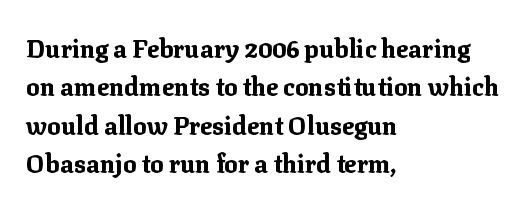
{"italic": "no", "bold": "yes", "underline": "no", "align": "left", "line_spacing": "normal", "line_spacing_ratio": 1.54, "letter_spacing": "normal", "letter_spacing_em": 0.0, "glyph_px": 25}
